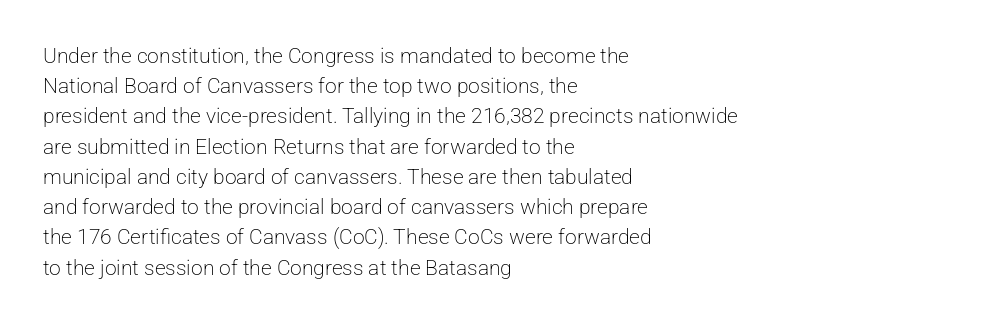
{"italic": "no", "bold": "no", "underline": "no", "align": "left", "line_spacing": "normal", "line_spacing_ratio": 1.44, "letter_spacing": "normal", "letter_spacing_em": 0.0, "glyph_px": 21}
